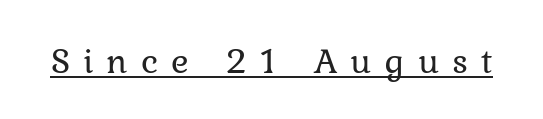
The rendering uses natural spacing where letterforms have individual widths. Compared with typical body copy, the letter spacing here is much looser. The rendering uses the underline text-decoration. Posture: upright roman.
